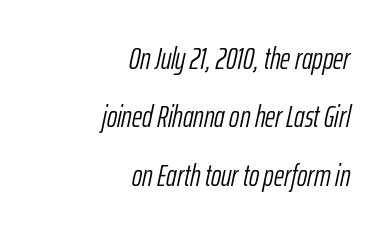
Q: Is the text bold? A: No.
Q: Is the text italic (slanted)? A: Yes, it leans right by about 12 degrees.
Q: Is the text underlined? A: No.
Q: How is the paragraph aligned? A: Right-aligned.
Q: Is the spacing between letters normal or unusually wide? A: Normal.
Q: Width (condensed, normal, or wide)? A: Condensed.
Q: Stroke contrast? A: Low.
Q: x-height? A: Medium.
Q: Monospaced? A: No.
